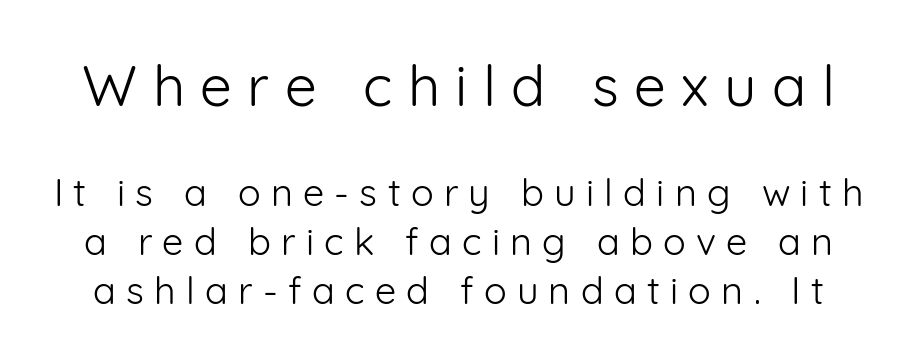
The image shows 57 px light sans-serif type, upright; set normal line spacing (1.29x), unusually wide letter spacing (+0.27 em), not underlined; the first (top) block is 1.5x larger; low stroke contrast and a medium x-height.
